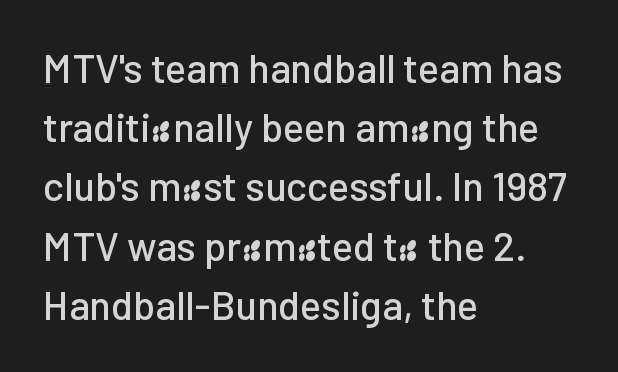
The image shows 40 px sans-serif type, upright; set left-aligned, normal line spacing (1.48x), normal letter spacing, not underlined; low stroke contrast and a medium x-height.
